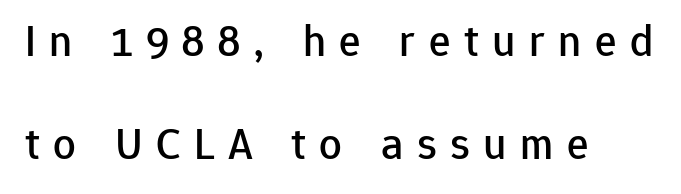
The image shows 45 px sans-serif type, upright; set left-aligned, loose line spacing (2.28x), unusually wide letter spacing (+0.3 em), not underlined; low stroke contrast and a medium x-height.
